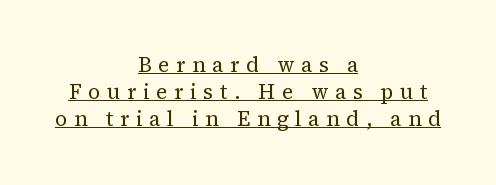
{"italic": "no", "bold": "no", "underline": "yes", "align": "center", "line_spacing": "normal", "line_spacing_ratio": 1.29, "letter_spacing": "wide", "letter_spacing_em": 0.31, "glyph_px": 21}
